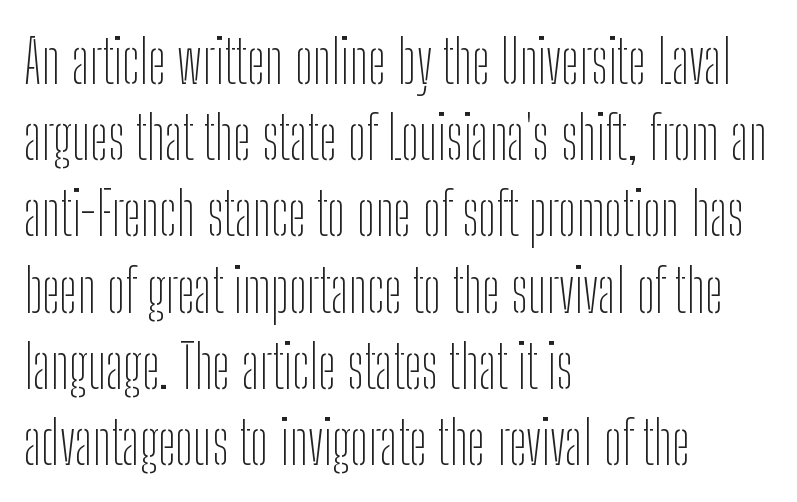
The image shows 60 px thin, condensed sans-serif type, upright; set left-aligned, normal line spacing (1.27x), normal letter spacing, not underlined; low stroke contrast and a medium x-height.
